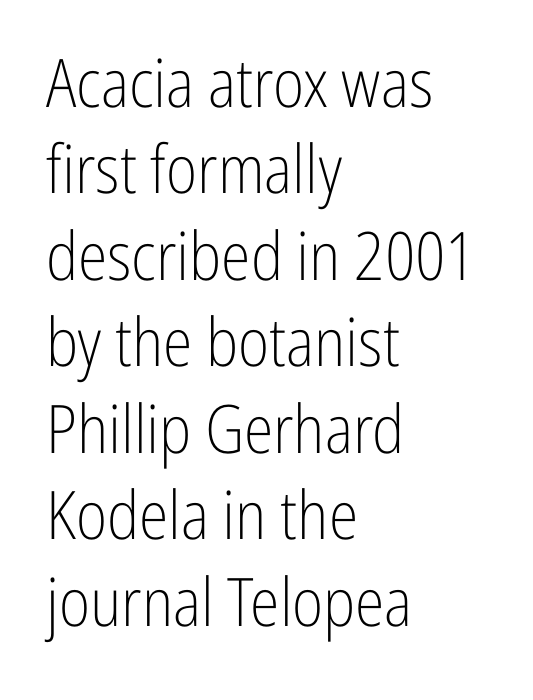
{"serif": "no", "italic": "no", "bold": "no", "weight": "light", "width": "condensed", "stroke_contrast": "low", "x_height": "medium", "monospaced": "no", "underline": "no", "align": "left", "line_spacing": "normal", "line_spacing_ratio": 1.29, "letter_spacing": "normal", "letter_spacing_em": 0.0, "glyph_px": 67}
